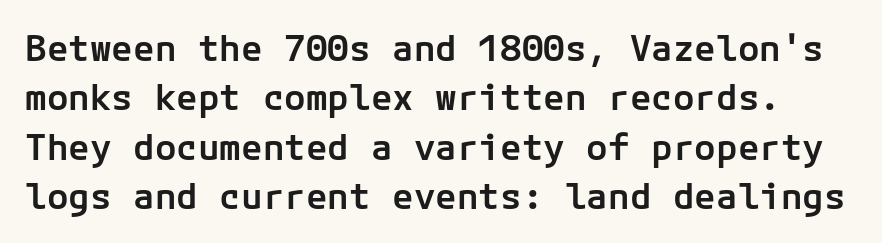
{"serif": "no", "italic": "no", "bold": "semi", "weight": "semibold", "width": "normal", "stroke_contrast": "low", "x_height": "medium", "underline": "no", "line_spacing": "normal", "line_spacing_ratio": 1.37, "letter_spacing": "normal", "letter_spacing_em": 0.0, "glyph_px": 36}
